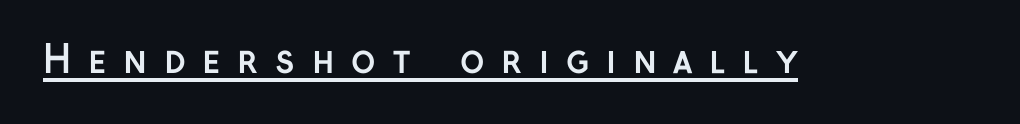
{"serif": "no", "italic": "no", "bold": "yes", "weight": "semibold", "width": "normal", "stroke_contrast": "low", "x_height": "medium", "monospaced": "no", "underline": "yes", "letter_spacing": "wide", "letter_spacing_em": 0.45, "glyph_px": 37}
